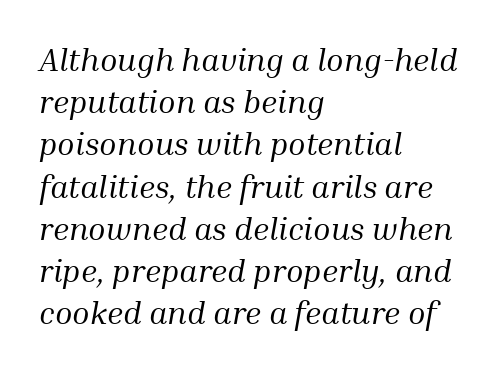
The face used here is rendered with its standard letterfit. Unmarked baselines from the first word to the last. Proportional: the letters do not fall into vertical columns. Is this a sans? No — the strokes have serifs. Baseline-to-baseline distance is the conventional proportion of letter height. Unbolded letterforms with no extra heft.
